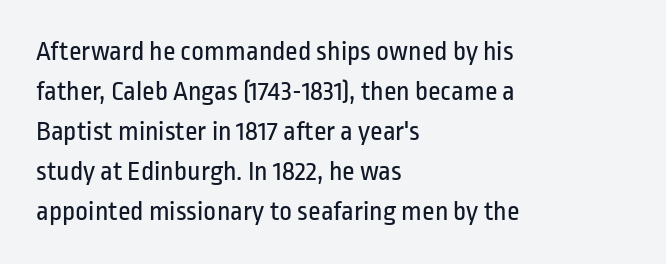
{"serif": "no", "italic": "no", "bold": "no", "weight": "regular", "width": "condensed", "stroke_contrast": "low", "x_height": "medium", "monospaced": "no", "underline": "no", "align": "left", "line_spacing": "normal", "line_spacing_ratio": 1.43, "letter_spacing": "normal", "letter_spacing_em": 0.0, "glyph_px": 28}
